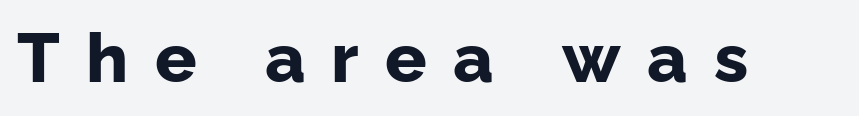
You could not count columns in this text — the font is proportionally spaced. Pretty heavy lettering here — definitely bold. This sample uses expanded letter spacing, leaving extra air between glyphs. Is this a sans? Yes — the strokes have no serifs.
